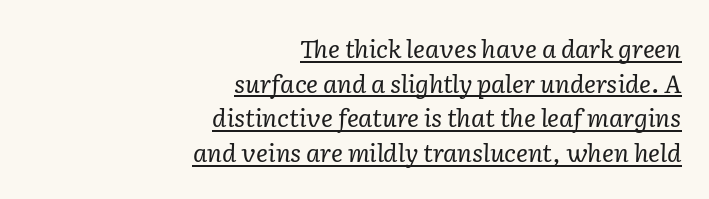
Q: Is the text bold? A: No.
Q: Is the text italic (slanted)? A: Yes, it leans right by about 2 degrees.
Q: Is the text underlined? A: Yes.
Q: How is the paragraph aligned? A: Right-aligned.
Q: Is the spacing between letters normal or unusually wide? A: Normal.
Q: Is the spacing between lines tight, normal or loose? A: Normal.
